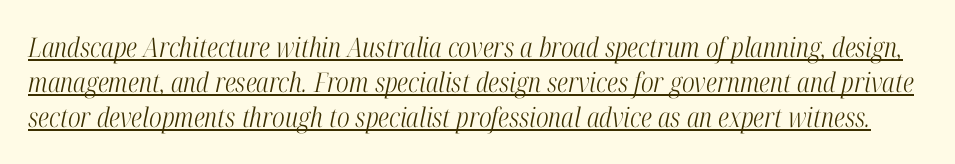
The image shows 27 px text type, italic (leaning right); set normal line spacing (1.3x), normal letter spacing, underlined.
